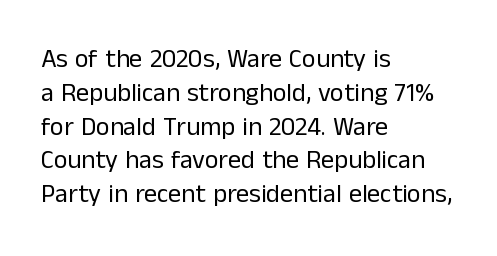
{"italic": "no", "bold": "no", "underline": "no", "align": "left", "line_spacing": "normal", "line_spacing_ratio": 1.3, "letter_spacing": "normal", "letter_spacing_em": 0.0, "glyph_px": 26}
